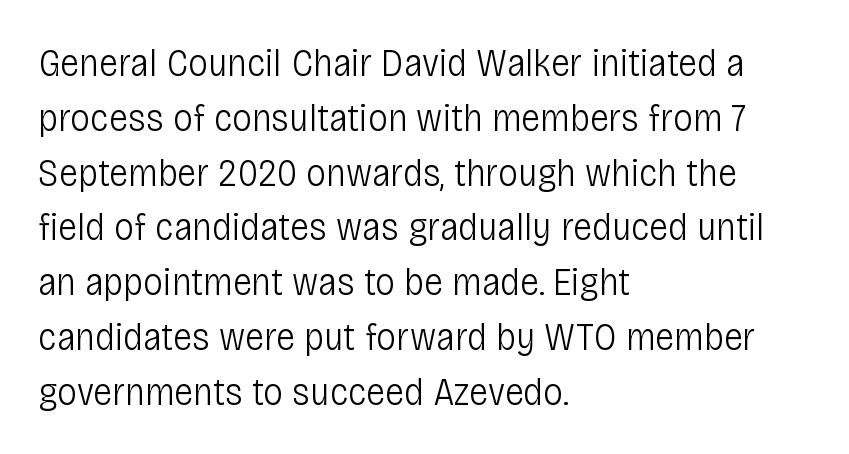
{"serif": "no", "italic": "no", "bold": "no", "weight": "light", "width": "condensed", "stroke_contrast": "low", "x_height": "large", "monospaced": "no", "underline": "no", "align": "left", "line_spacing": "normal", "line_spacing_ratio": 1.37, "letter_spacing": "normal", "letter_spacing_em": 0.0, "glyph_px": 40}
